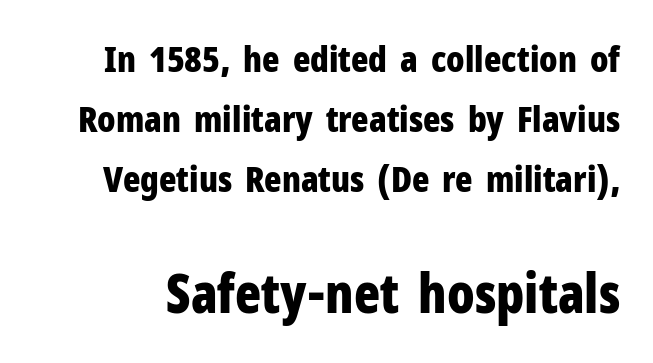
{"serif": "no", "italic": "no", "bold": "yes", "weight": "bold", "width": "condensed", "stroke_contrast": "low", "x_height": "medium", "monospaced": "no", "underline": "no", "line_spacing": "normal", "line_spacing_ratio": 1.66, "letter_spacing": "normal", "letter_spacing_em": 0.0, "larger_block": "second", "size_ratio": 1.5, "glyph_px": 54}
